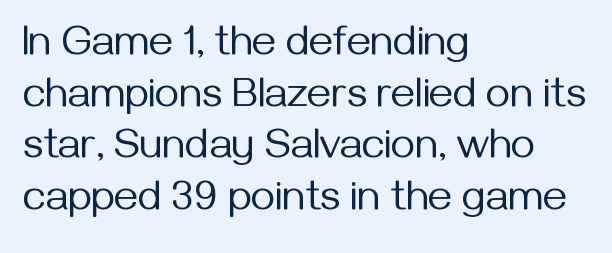
Q: Is the text bold? A: No.
Q: Is the text italic (slanted)? A: No, it is upright.
Q: Is the typeface a serif or a sans-serif typeface? A: Sans-serif.
Q: Is the text underlined? A: No.
Q: How is the paragraph aligned? A: Left-aligned.
Q: Is the spacing between letters normal or unusually wide? A: Normal.
Q: Width (condensed, normal, or wide)? A: Normal.
Q: Stroke contrast? A: Medium.
Q: x-height? A: Medium.
Q: Monospaced? A: No.
